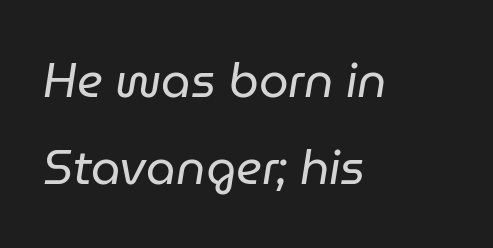
Q: Is the text bold? A: No.
Q: Is the text italic (slanted)? A: Yes, it leans right by about 9 degrees.
Q: Is the text underlined? A: No.
Q: How is the paragraph aligned? A: Left-aligned.
Q: Is the spacing between letters normal or unusually wide? A: Normal.
Q: Width (condensed, normal, or wide)? A: Normal.
Q: Stroke contrast? A: Low.
Q: x-height? A: Medium.
Q: Monospaced? A: No.
